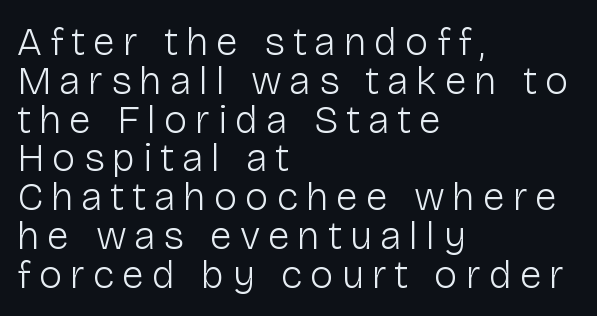
The image shows 40 px light sans-serif type, upright; set left-aligned, tight line spacing (0.97x), not underlined; low stroke contrast and a medium x-height.
